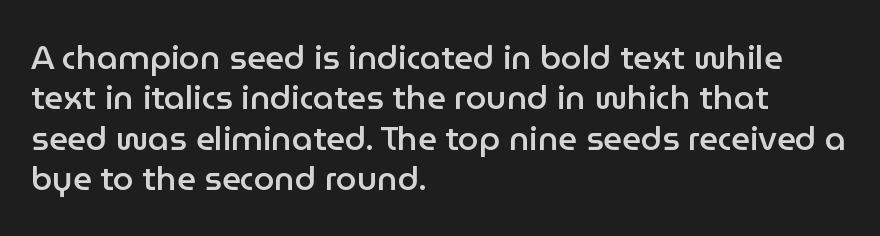
Q: Is the text bold? A: Semi-bold.
Q: Is the text italic (slanted)? A: No, it is upright.
Q: Is the typeface a serif or a sans-serif typeface? A: Sans-serif.
Q: Is the text underlined? A: No.
Q: How is the paragraph aligned? A: Left-aligned.
Q: Is the spacing between letters normal or unusually wide? A: Normal.
Q: Width (condensed, normal, or wide)? A: Normal.
Q: Stroke contrast? A: Low.
Q: x-height? A: Medium.
Q: Monospaced? A: No.
